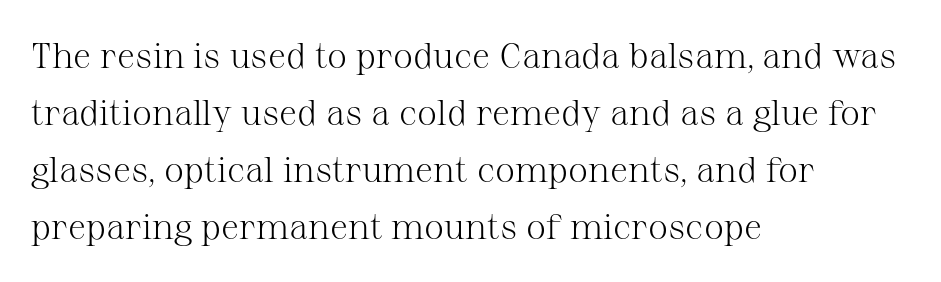
Q: Is the text bold? A: No.
Q: Is the text italic (slanted)? A: No, it is upright.
Q: Is the typeface a serif or a sans-serif typeface? A: Serif.
Q: Is the text underlined? A: No.
Q: How is the paragraph aligned? A: Left-aligned.
Q: Is the spacing between letters normal or unusually wide? A: Normal.
Q: Is the spacing between lines tight, normal or loose? A: Normal.
Q: Width (condensed, normal, or wide)? A: Normal.
Q: Stroke contrast? A: Medium.
Q: x-height? A: Medium.
Q: Monospaced? A: No.
